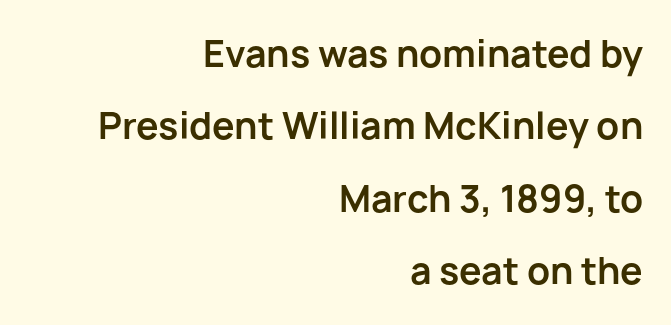
This sample uses plain, unmodified letter spacing. Upright lettering throughout. The face used here is proportionally spaced, like ordinary book or web type. Thick stems and heavy bowls — unmistakably bold. The letters carry no serifs — their stems end cleanly without finishing strokes. Nobody drew a line under any word here.
